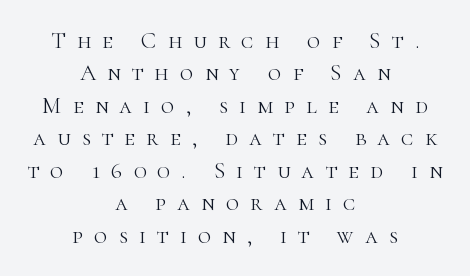
Q: Is the text bold? A: No.
Q: Is the text italic (slanted)? A: No, it is upright.
Q: Is the text underlined? A: No.
Q: How is the paragraph aligned? A: Centered.
Q: Is the spacing between letters normal or unusually wide? A: Unusually wide.
Q: Is the spacing between lines tight, normal or loose? A: Normal.
